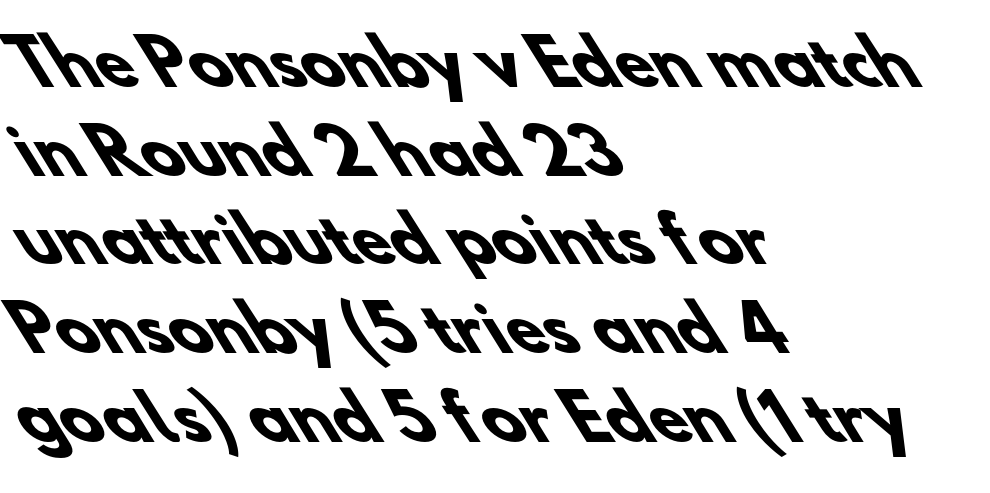
The image shows 62 px heavy sans-serif type; set left-aligned, normal line spacing (1.43x), normal letter spacing, not underlined; low stroke contrast and a small x-height.
